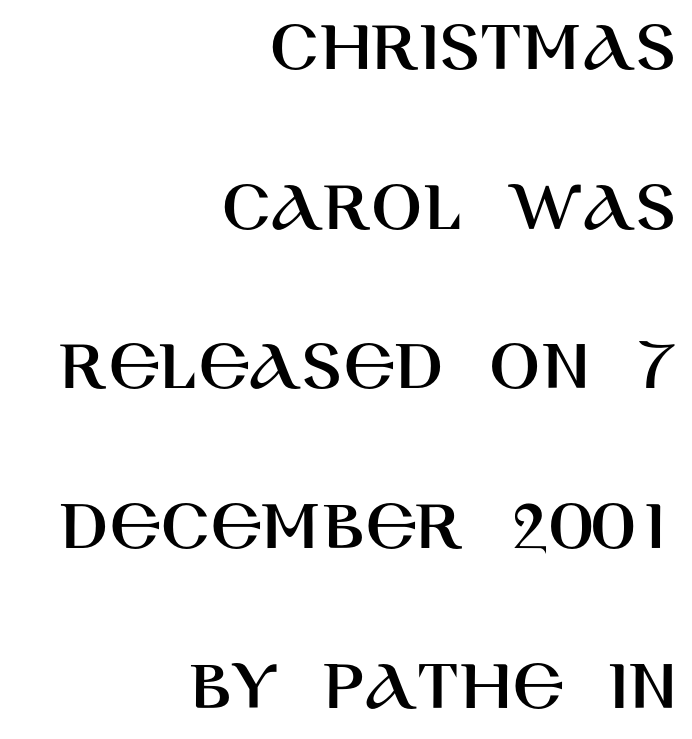
The image shows 75 px sans-serif type, upright; set right-aligned, loose line spacing (2.13x), normal letter spacing, not underlined; high stroke contrast and a large x-height.
